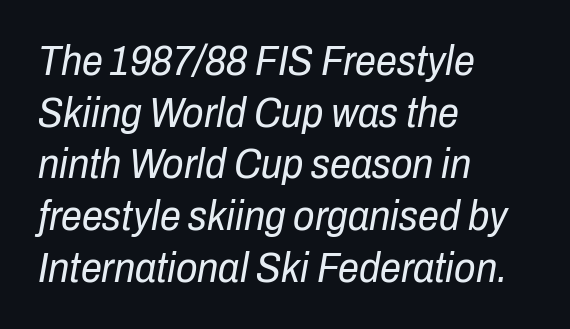
The image shows 42 px regular-weight, condensed type, italic (leaning right); set left-aligned, line spacing 1.23x, normal letter spacing, not underlined; low stroke contrast and a medium x-height.
